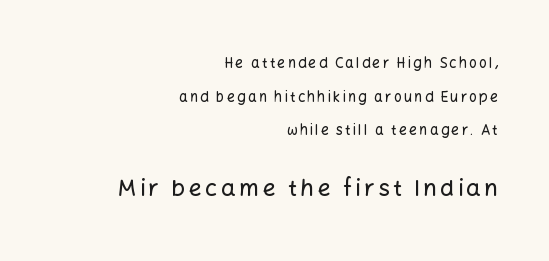
The image shows 23 px text type, upright; set right-aligned, loose line spacing (2.4x), not underlined; the second (bottom) block is 1.64x larger.
